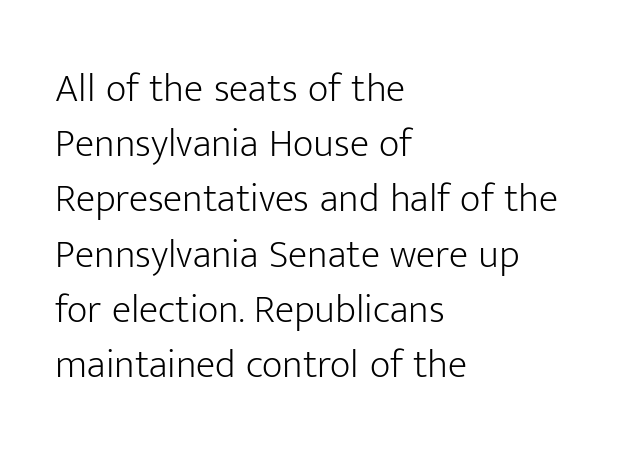
{"serif": "no", "italic": "no", "bold": "no", "weight": "light", "width": "normal", "stroke_contrast": "low", "x_height": "medium", "monospaced": "no", "underline": "no", "align": "left", "line_spacing": "normal", "line_spacing_ratio": 1.38, "letter_spacing": "normal", "letter_spacing_em": 0.0, "glyph_px": 40}
